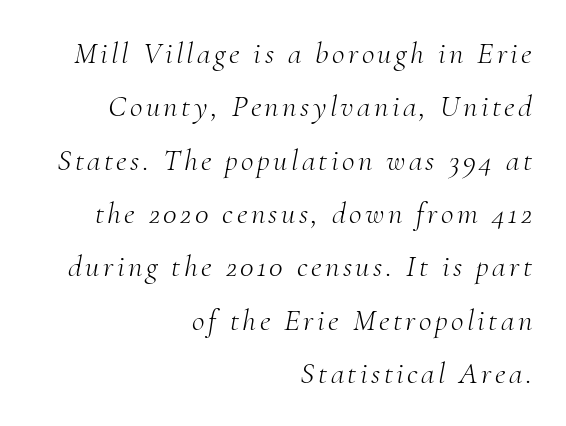
Casual observation: everything's shoved over to the right. I'd call this a serif setting — the letters wear small feet. You could not count columns in this text — the font is proportionally spaced. The axis of the letterforms is tilted away from vertical.
